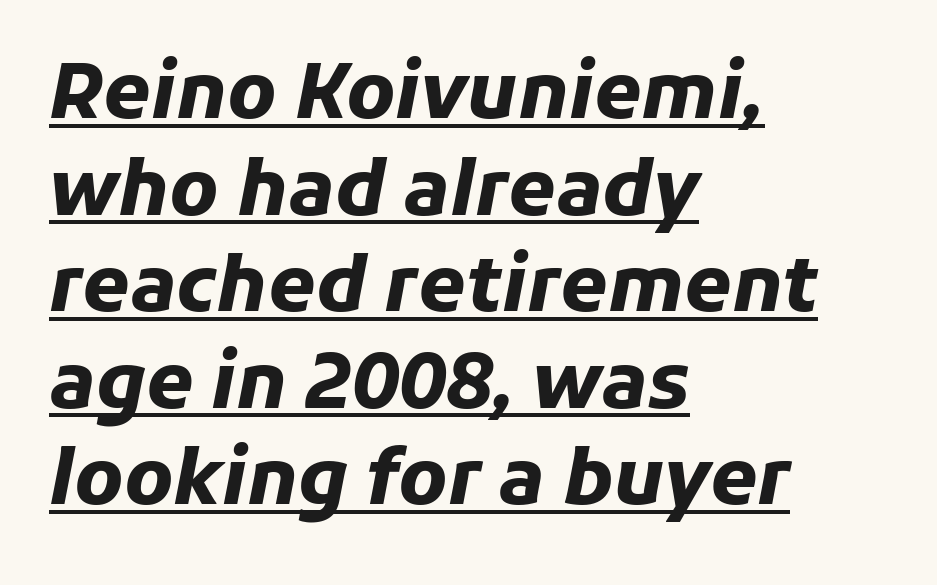
The image shows 76 px heavy type, italic (leaning right); set left-aligned, normal line spacing (1.27x), normal letter spacing, underlined; low stroke contrast and a medium x-height.
